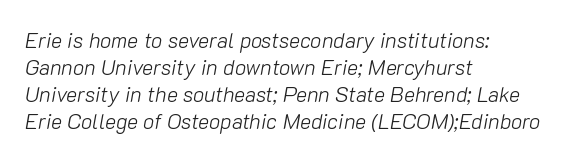
The image shows 21 px text type, italic (leaning right); set left-aligned, normal line spacing (1.29x), normal letter spacing, not underlined.
